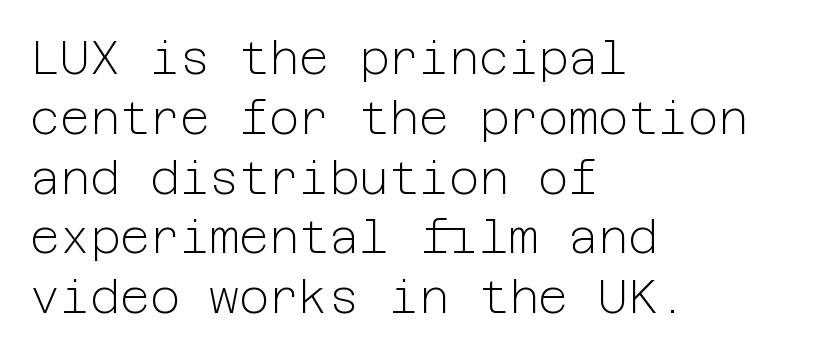
Tall strokes in this sample are plumb rather than angled. No chunkiness to these letters — they're not bold. Notice how the passage keeps a crisp vertical edge on the left only. Check under the words: just untouched page.
